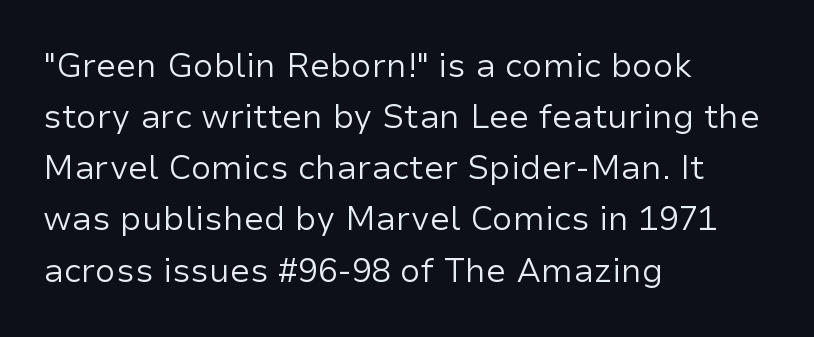
Q: Is the text bold? A: No.
Q: Is the text italic (slanted)? A: No, it is upright.
Q: Is the typeface a serif or a sans-serif typeface? A: Sans-serif.
Q: Is the text underlined? A: No.
Q: How is the paragraph aligned? A: Left-aligned.
Q: Is the spacing between letters normal or unusually wide? A: Normal.
Q: Is the spacing between lines tight, normal or loose? A: Normal.
Q: Width (condensed, normal, or wide)? A: Normal.
Q: Stroke contrast? A: Low.
Q: x-height? A: Medium.
Q: Monospaced? A: No.
